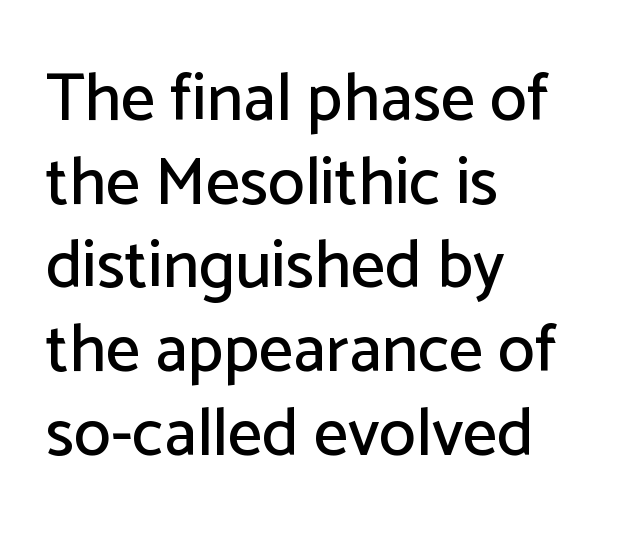
Quick note: not italic, upright. Glyph-to-glyph distance matches everyday printed text. The rendering uses natural spacing where letterforms have individual widths. One glance says typical: line gaps are just what's usual. This is sans-serif lettering, the kind often seen on screens and signage.
